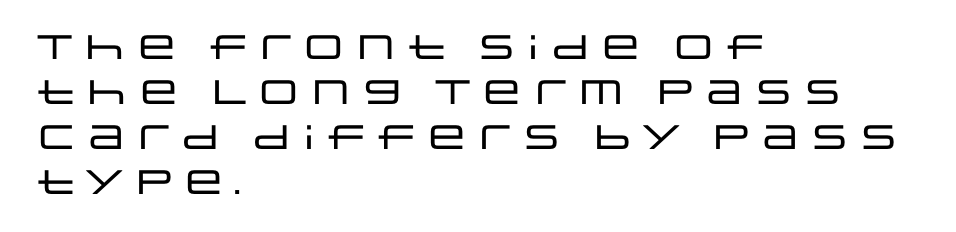
Q: Is the text italic (slanted)? A: No, it is upright.
Q: Is the typeface a serif or a sans-serif typeface? A: Sans-serif.
Q: Is the text underlined? A: No.
Q: How is the paragraph aligned? A: Left-aligned.
Q: Is the spacing between letters normal or unusually wide? A: Normal.
Q: Is the spacing between lines tight, normal or loose? A: Normal.
Q: Width (condensed, normal, or wide)? A: Wide.
Q: Stroke contrast? A: Low.
Q: x-height? A: Large.
Q: Monospaced? A: No.
